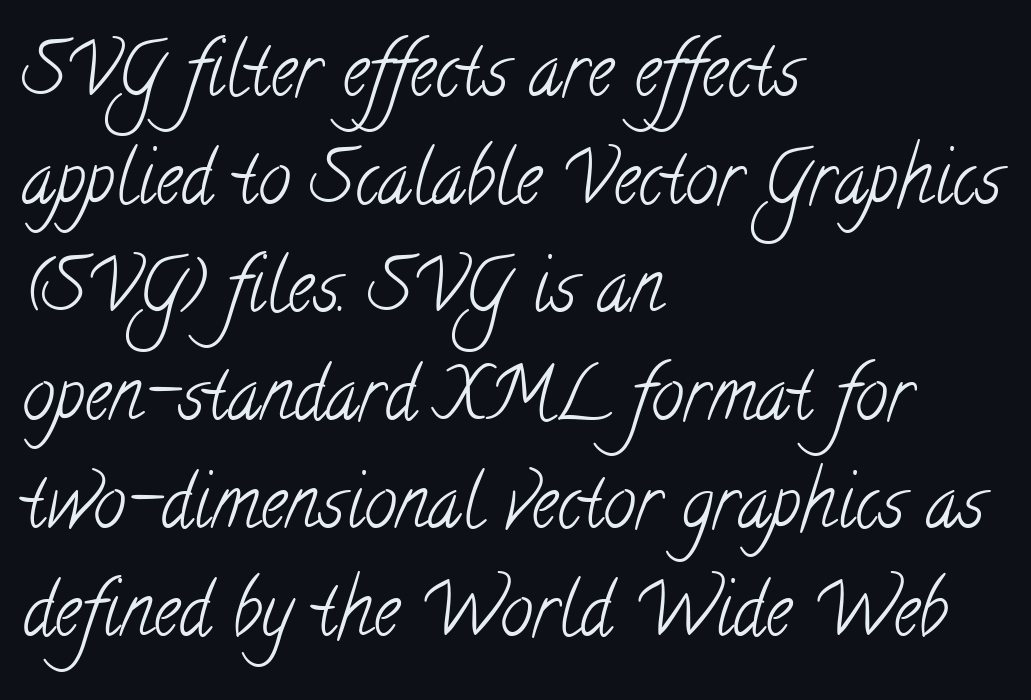
{"serif": "yes", "bold": "no", "weight": "light", "width": "condensed", "stroke_contrast": "low", "x_height": "small", "monospaced": "no", "underline": "no", "align": "left", "line_spacing": "normal", "line_spacing_ratio": 1.48, "letter_spacing": "normal", "letter_spacing_em": 0.0, "glyph_px": 73}
